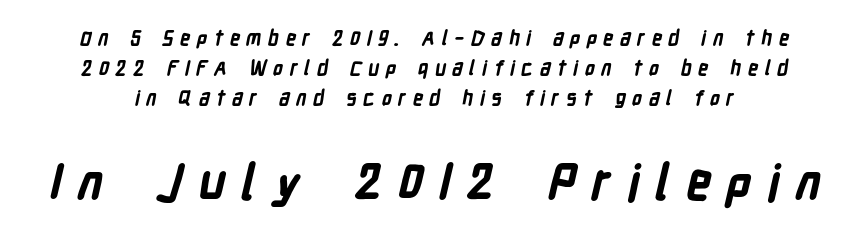
Q: Is the text bold? A: Yes.
Q: Is the typeface a serif or a sans-serif typeface? A: Sans-serif.
Q: Is the text underlined? A: No.
Q: Is the spacing between letters normal or unusually wide? A: Unusually wide.
Q: Is the spacing between lines tight, normal or loose? A: Normal.
Q: Which block of text is set in a larger size, the first (top) or the second (bottom)? A: The second (bottom) one.
Q: Width (condensed, normal, or wide)? A: Condensed.
Q: Stroke contrast? A: Low.
Q: x-height? A: Medium.
Q: Monospaced? A: No.
